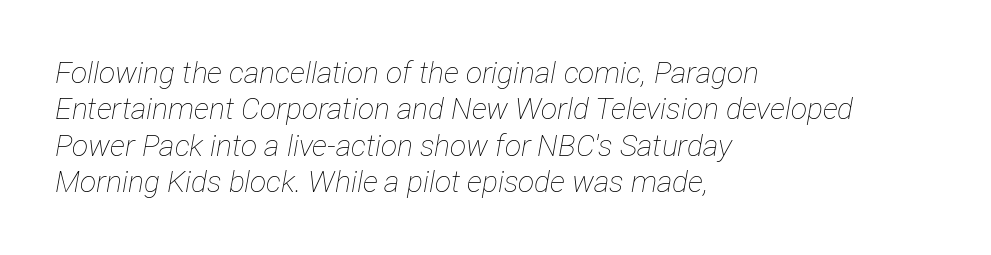
Q: Is the text bold? A: No.
Q: Is the text italic (slanted)? A: Yes, it leans right by about 12 degrees.
Q: Is the text underlined? A: No.
Q: How is the paragraph aligned? A: Left-aligned.
Q: Is the spacing between letters normal or unusually wide? A: Normal.
Q: Width (condensed, normal, or wide)? A: Condensed.
Q: Stroke contrast? A: Low.
Q: x-height? A: Medium.
Q: Monospaced? A: No.
